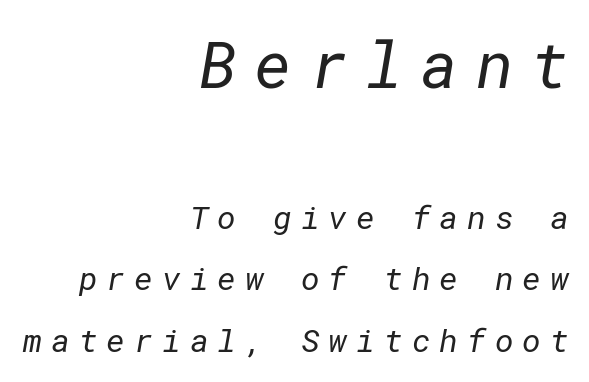
Q: Is the text bold? A: No.
Q: Is the typeface a serif or a sans-serif typeface? A: Sans-serif.
Q: Is the text underlined? A: No.
Q: How is the paragraph aligned? A: Right-aligned.
Q: Is the spacing between letters normal or unusually wide? A: Unusually wide.
Q: Is the spacing between lines tight, normal or loose? A: Loose.
Q: Which block of text is set in a larger size, the first (top) or the second (bottom)? A: The first (top) one.
Q: Width (condensed, normal, or wide)? A: Normal.
Q: Stroke contrast? A: Low.
Q: x-height? A: Medium.
